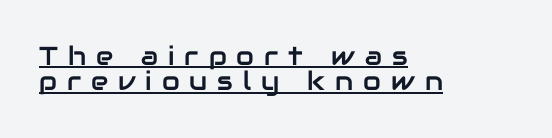
Q: Is the text italic (slanted)? A: No, it is upright.
Q: Is the text underlined? A: Yes.
Q: How is the paragraph aligned? A: Left-aligned.
Q: Is the spacing between letters normal or unusually wide? A: Unusually wide.
Q: Is the spacing between lines tight, normal or loose? A: Tight.
